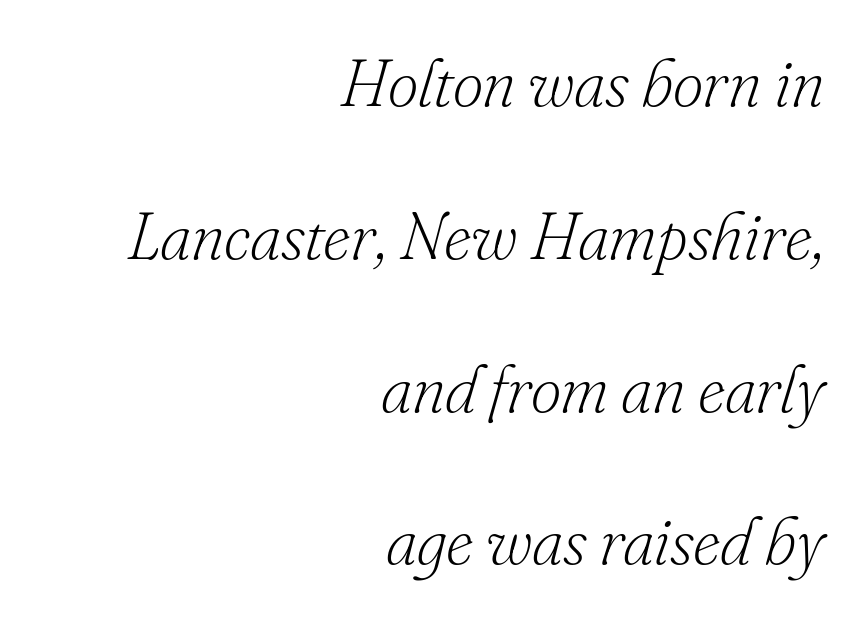
The face used here has a pronounced slope to its letters. Inter-character spacing is left at the font's built-in metrics. Spacing verdict: proportional, widths tailored to each character. Look at the bottom of the vertical strokes: they flare into serifs here. The cut favours lightness, reaching ordinary text weight at its darkest.
